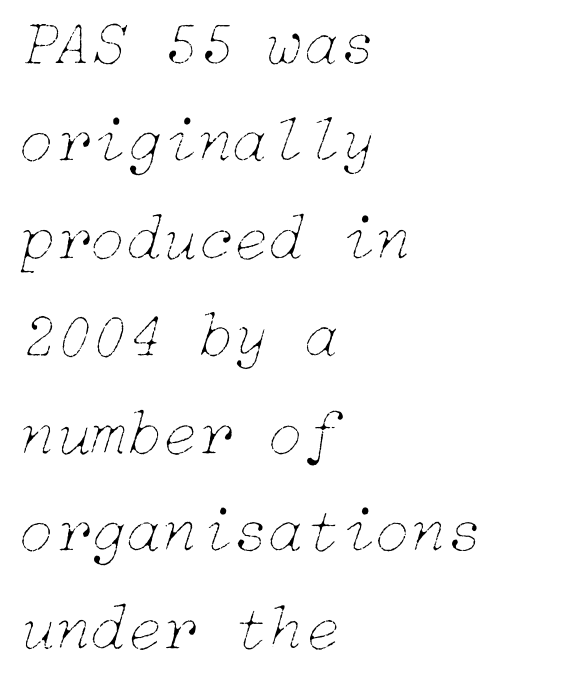
The image shows 65 px thin type, italic (leaning right); set left-aligned, normal line spacing (1.5x), normal letter spacing, not underlined; low stroke contrast and a medium x-height.
